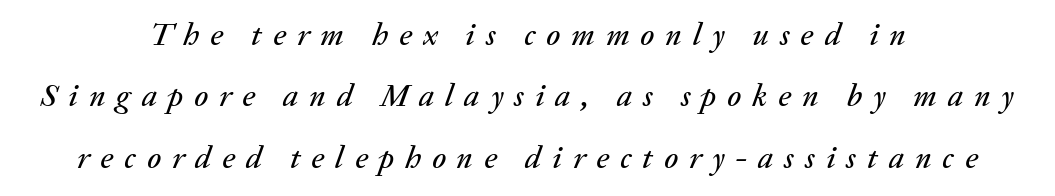
The tracking jumps out immediately: characters are airy and widely separated. Each new line begins a long way beneath the previous one. The typesetter chose a symmetrical, centered arrangement here. Clear beneath every line of the passage. The face used here is proportionally spaced, like ordinary book or web type. Tall strokes in this sample are angled rather than plumb.
